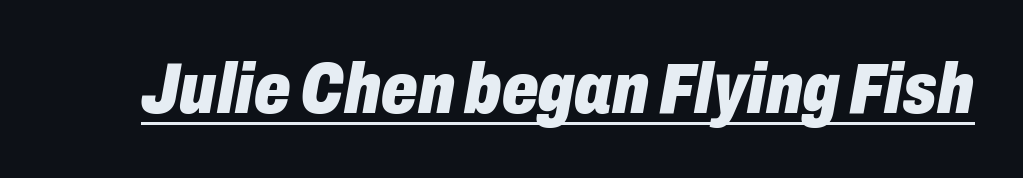
The image shows 72 px heavy, condensed type, italic (leaning right); set normal letter spacing, underlined; low stroke contrast and a medium x-height.
